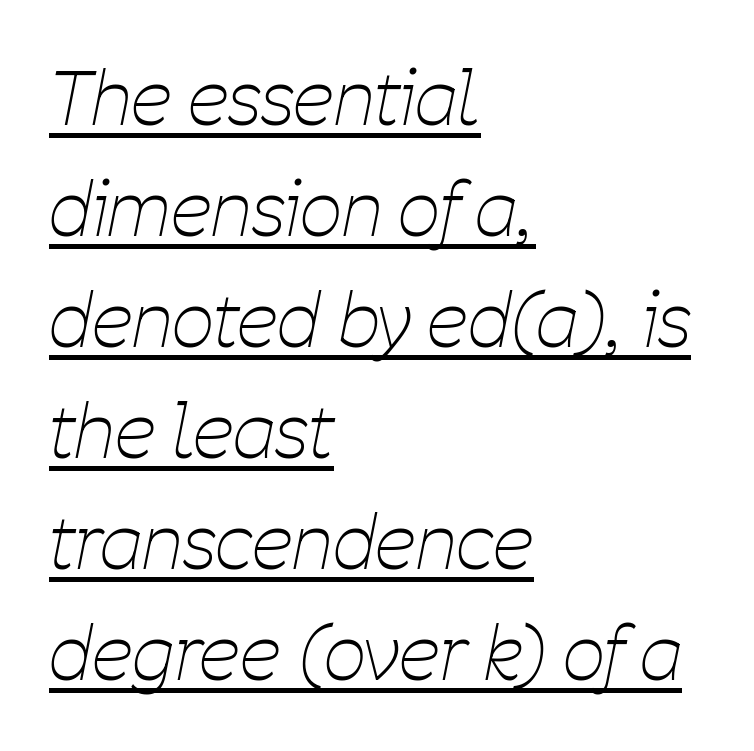
Q: Is the text bold? A: No.
Q: Is the text italic (slanted)? A: Yes, it leans right by about 11 degrees.
Q: Is the text underlined? A: Yes.
Q: How is the paragraph aligned? A: Left-aligned.
Q: Is the spacing between letters normal or unusually wide? A: Normal.
Q: Is the spacing between lines tight, normal or loose? A: Normal.
Q: Width (condensed, normal, or wide)? A: Condensed.
Q: Stroke contrast? A: Low.
Q: x-height? A: Medium.
Q: Monospaced? A: No.
